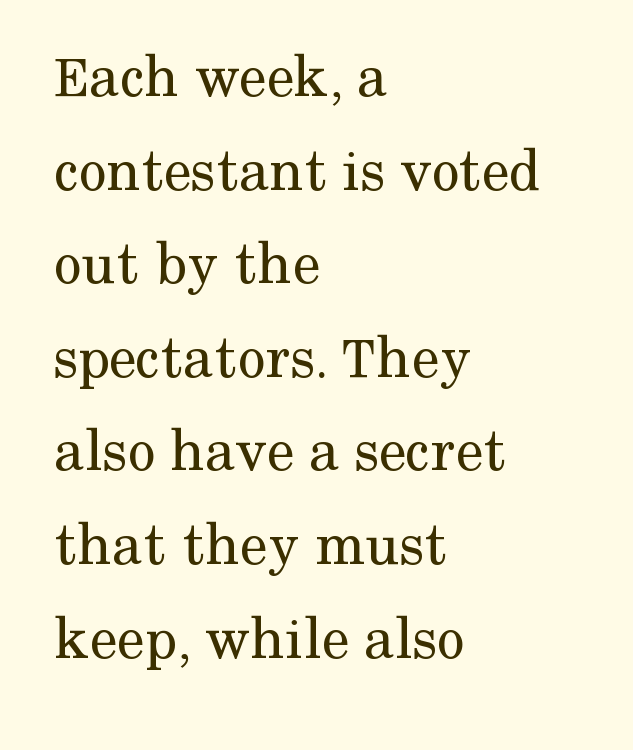
One-word summary of the alignment: left. The weight tops out at a normal text grade. You could not count columns in this text — the font is proportionally spaced. Type without underlining.
